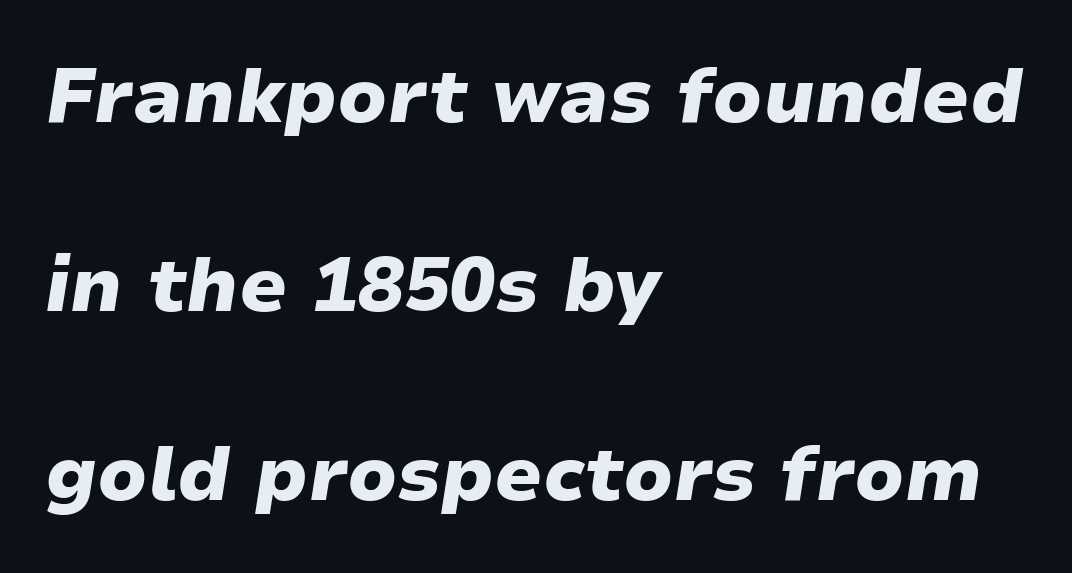
{"italic": "yes", "lean": "right", "slant_degrees": 9, "bold": "yes", "weight": "heavy", "width": "wide", "stroke_contrast": "low", "x_height": "medium", "monospaced": "no", "underline": "no", "align": "left", "line_spacing": "loose", "line_spacing_ratio": 2.49, "letter_spacing": "normal", "letter_spacing_em": 0.0, "glyph_px": 76}
